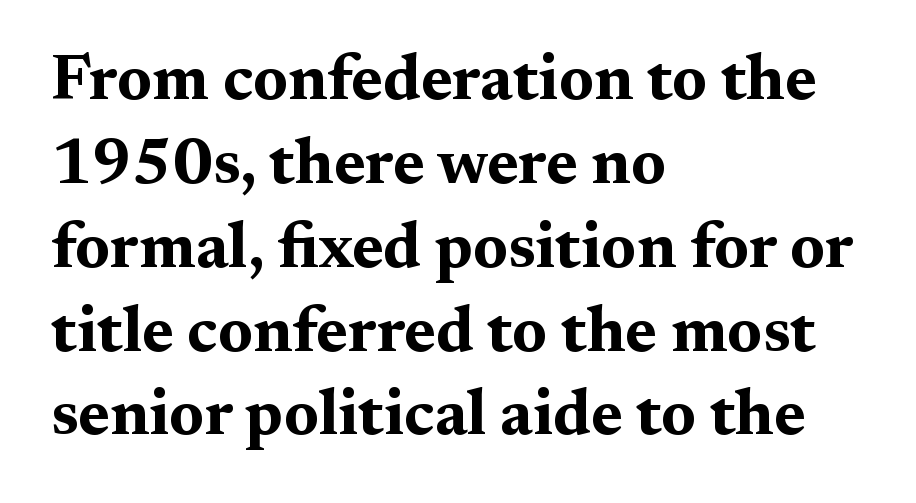
{"serif": "yes", "italic": "no", "bold": "yes", "weight": "bold", "width": "wide", "stroke_contrast": "medium", "x_height": "medium", "monospaced": "no", "underline": "no", "align": "left", "line_spacing": "normal", "line_spacing_ratio": 1.31, "letter_spacing": "normal", "letter_spacing_em": 0.0, "glyph_px": 64}
